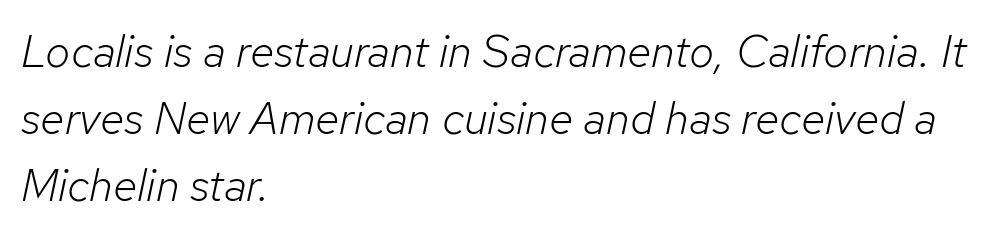
{"italic": "yes", "lean": "right", "slant_degrees": 12, "bold": "no", "weight": "light", "width": "normal", "stroke_contrast": "low", "x_height": "medium", "monospaced": "no", "underline": "no", "align": "left", "line_spacing": "normal", "line_spacing_ratio": 1.49, "letter_spacing": "normal", "letter_spacing_em": 0.0, "glyph_px": 45}
